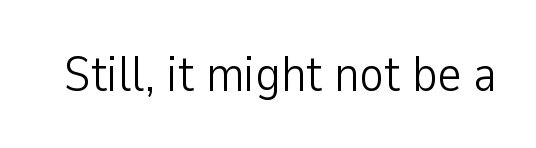
The image shows 51 px light, condensed sans-serif type, upright; set normal letter spacing, not underlined; low stroke contrast and a medium x-height.
